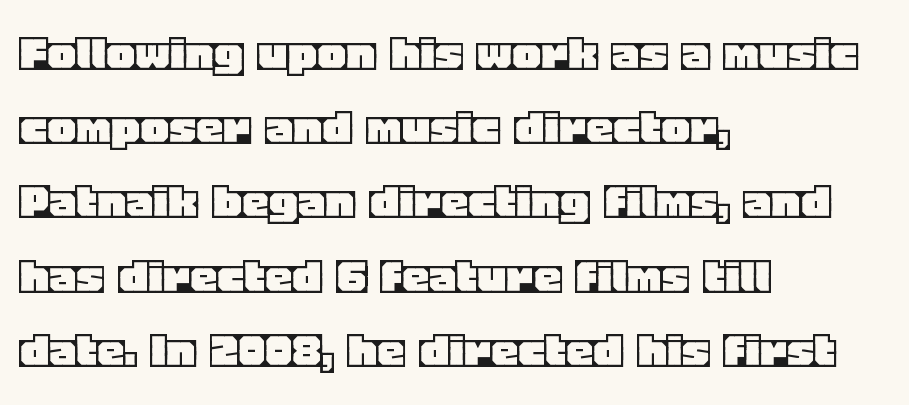
Q: Is the text italic (slanted)? A: No, it is upright.
Q: Is the text underlined? A: No.
Q: How is the paragraph aligned? A: Left-aligned.
Q: Is the spacing between letters normal or unusually wide? A: Normal.
Q: Is the spacing between lines tight, normal or loose? A: Normal.
Q: Width (condensed, normal, or wide)? A: Normal.
Q: x-height? A: Large.
Q: Monospaced? A: No.
